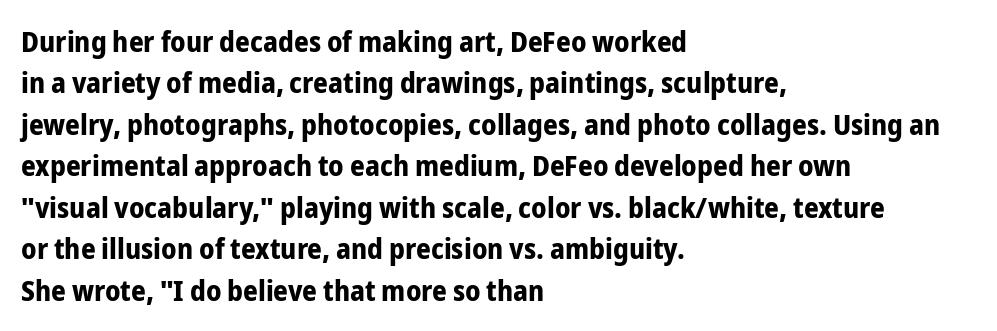
The image shows 29 px bold, condensed sans-serif type, upright; set left-aligned, normal line spacing (1.43x), normal letter spacing, not underlined; low stroke contrast and a medium x-height.
